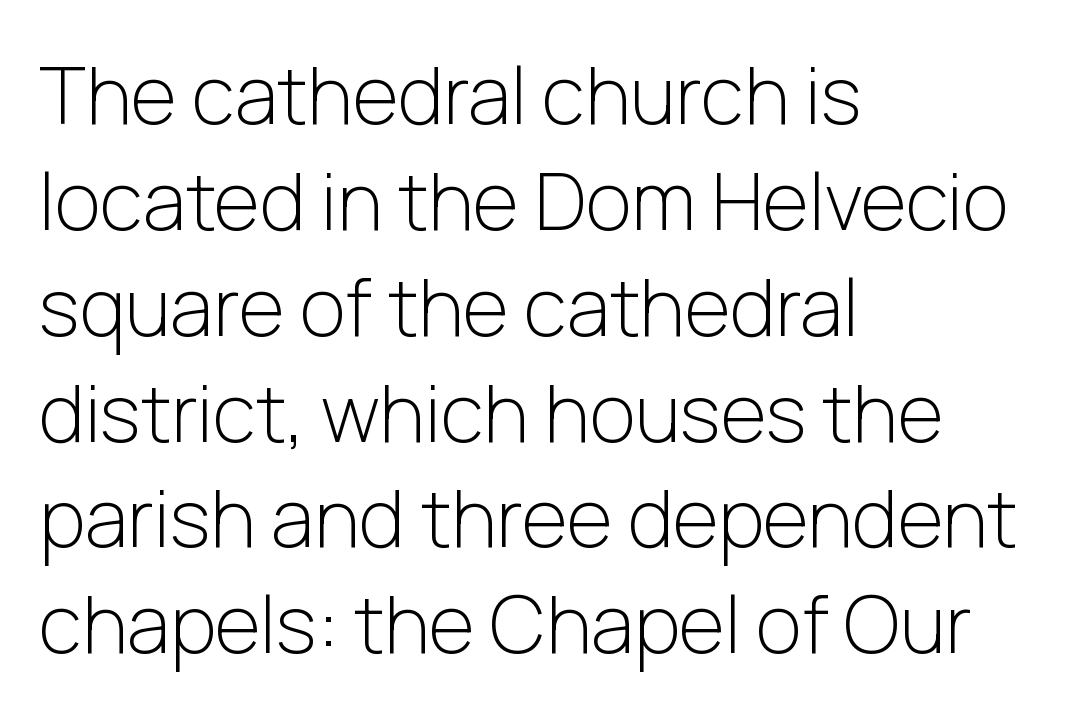
Between one letter and the next there's only the usual sliver of space. The specimen omits any rule beneath the text block's lines. Vertical spacing — default. The face used here is proportionally spaced, like ordinary book or web type. This reads as an unemphasized weight, regular at the heaviest.
